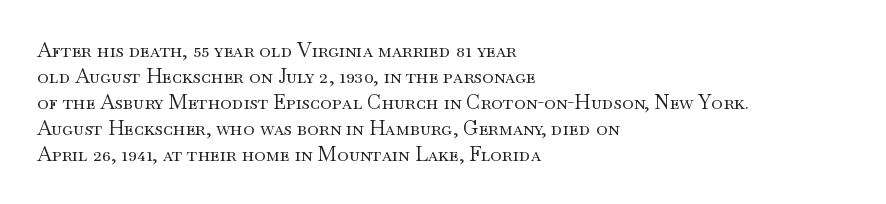
Q: Is the text bold? A: No.
Q: Is the text italic (slanted)? A: No, it is upright.
Q: Is the text underlined? A: No.
Q: How is the paragraph aligned? A: Left-aligned.
Q: Is the spacing between letters normal or unusually wide? A: Normal.
Q: Is the spacing between lines tight, normal or loose? A: Normal.
